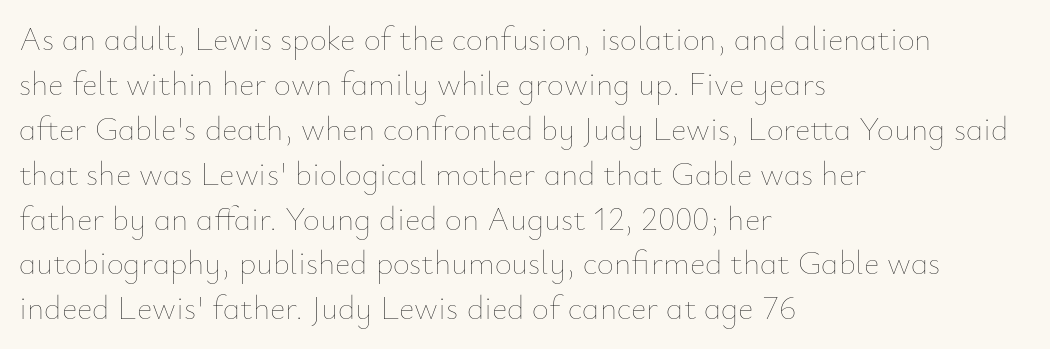
{"italic": "no", "bold": "no", "weight": "thin", "width": "normal", "stroke_contrast": "low", "x_height": "small", "monospaced": "no", "underline": "no", "align": "left", "line_spacing": "normal", "line_spacing_ratio": 1.36, "letter_spacing": "normal", "letter_spacing_em": 0.0, "glyph_px": 33}
